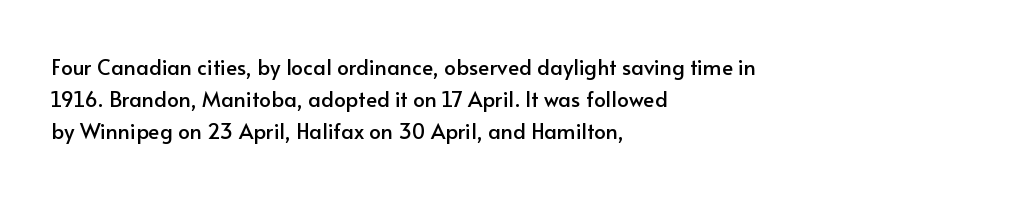
Layout note: lines flush left. The string is rendered with underlining switched off. The line texture is even and compact thanks to regular tracking. A roman cut, with each character standing at attention. The space between consecutive lines is moderate.
